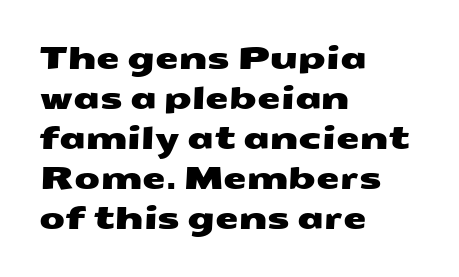
The image shows 30 px wide sans-serif type; set left-aligned, normal line spacing (1.33x), normal letter spacing, not underlined; medium stroke contrast and a medium x-height.
